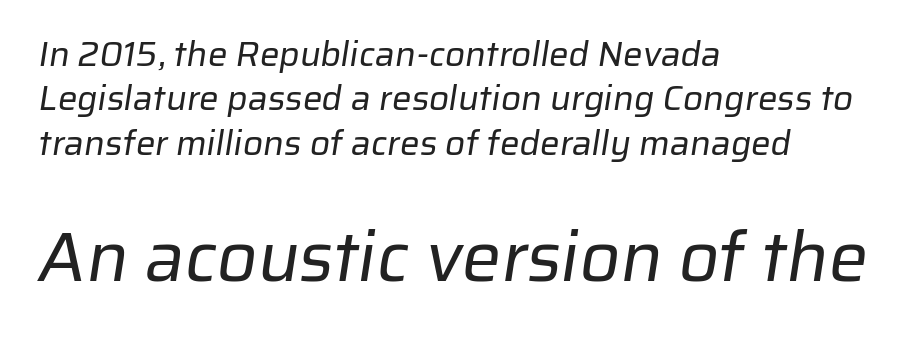
Q: Is the text bold? A: No.
Q: Is the typeface a serif or a sans-serif typeface? A: Sans-serif.
Q: Is the text underlined? A: No.
Q: How is the paragraph aligned? A: Left-aligned.
Q: Is the spacing between letters normal or unusually wide? A: Normal.
Q: Is the spacing between lines tight, normal or loose? A: Normal.
Q: Which block of text is set in a larger size, the first (top) or the second (bottom)? A: The second (bottom) one.
Q: Width (condensed, normal, or wide)? A: Normal.
Q: Stroke contrast? A: Low.
Q: x-height? A: Medium.
Q: Monospaced? A: No.
